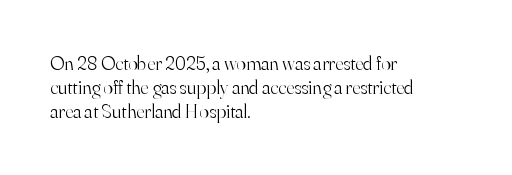
Tall strokes in this sample are plumb rather than angled. Decoration check: the copy has no underline. Words appear dense and cohesive because spacing is normal. The typesetter chose a ragged-right arrangement here.
